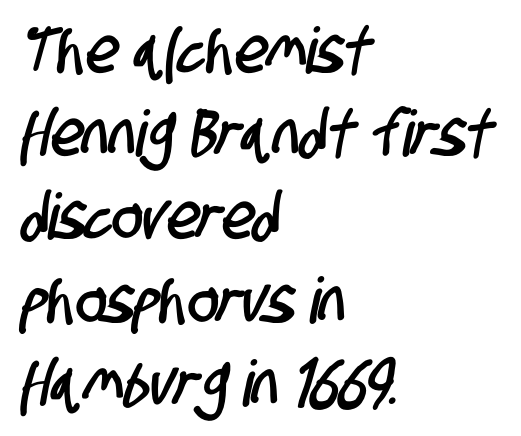
A sans-serif font was chosen for this passage. Here the designer chose a conventional face with non-uniform glyph widths. Casual observation: everything's shoved over to the left. A bare baseline throughout the passage.
